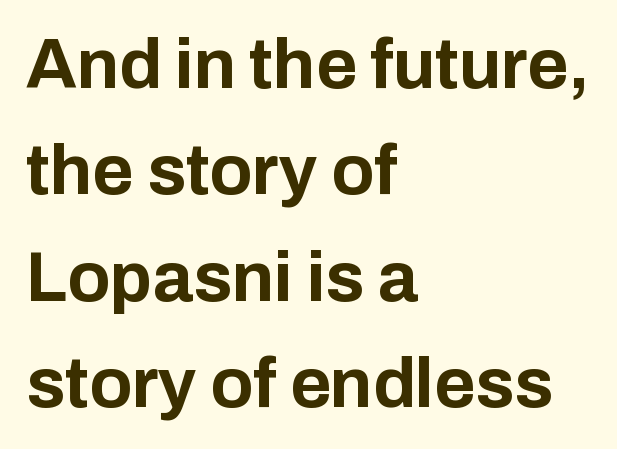
Here the designer chose a conventional face with non-uniform glyph widths. The face used here is a sans, in the tradition of grotesques and geometrics. Rendered with straight, roman letterforms. Default kerning and tracking; the words read as compact shapes. Layout note: lines flush left. Type without underlining.
